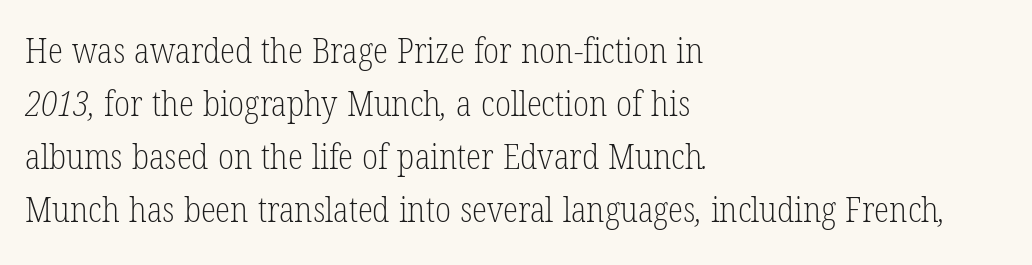
Teacher's note: observe the even left margin — that is flush-left alignment. Normally led — the rows are evenly, conventionally spaced. The foot of each line stays bare and open. Proportional: the letters do not fall into vertical columns. I'd call this a serif setting — the letters wear small feet. The tracking reads as untouched default to a designer's eye.
